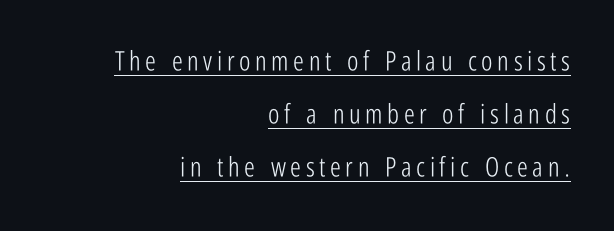
The image shows 27 px text type, upright; set right-aligned, loose line spacing (1.96x), underlined.
